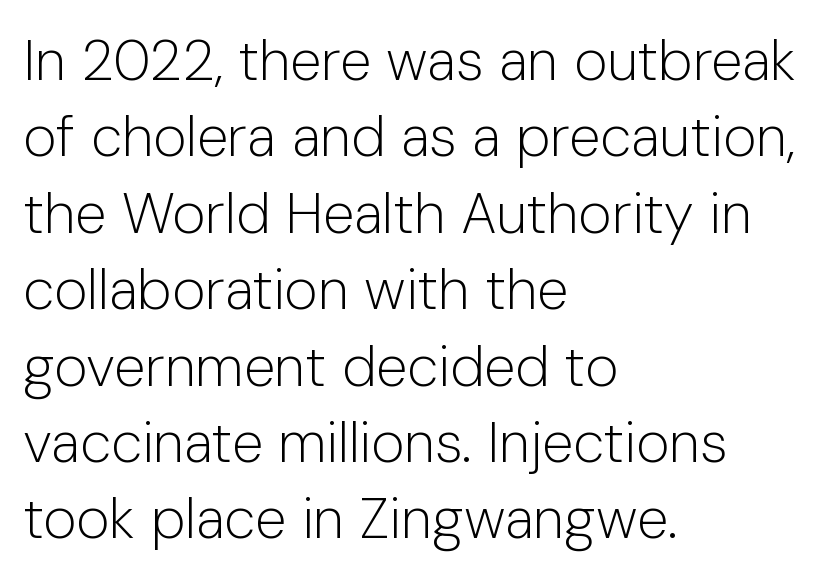
{"serif": "no", "italic": "no", "bold": "no", "weight": "light", "width": "normal", "stroke_contrast": "low", "x_height": "medium", "monospaced": "no", "underline": "no", "align": "left", "line_spacing": "normal", "line_spacing_ratio": 1.34, "letter_spacing": "normal", "letter_spacing_em": 0.0, "glyph_px": 57}
